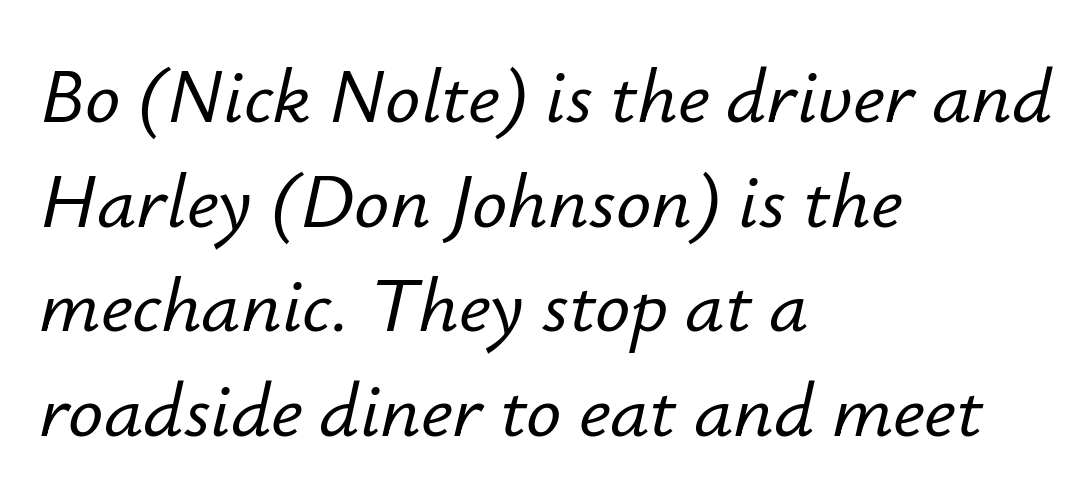
{"italic": "yes", "lean": "right", "slant_degrees": 12, "width": "normal", "stroke_contrast": "low", "x_height": "small", "monospaced": "no", "underline": "no", "align": "left", "line_spacing": "normal", "line_spacing_ratio": 1.34, "letter_spacing": "normal", "letter_spacing_em": 0.0, "glyph_px": 78}
